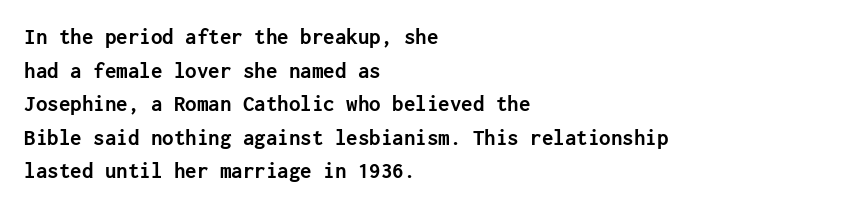
{"italic": "no", "bold": "yes", "underline": "no", "align": "left", "line_spacing": "normal", "line_spacing_ratio": 1.46, "letter_spacing": "normal", "letter_spacing_em": 0.0, "glyph_px": 23}
